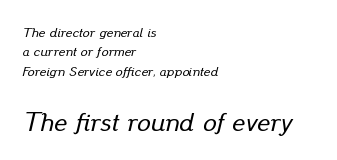
{"italic": "yes", "lean": "right", "slant_degrees": 13, "underline": "no", "align": "left", "line_spacing": "normal", "line_spacing_ratio": 1.38, "letter_spacing": "normal", "letter_spacing_em": 0.0, "larger_block": "second", "size_ratio": 1.93, "glyph_px": 27}
